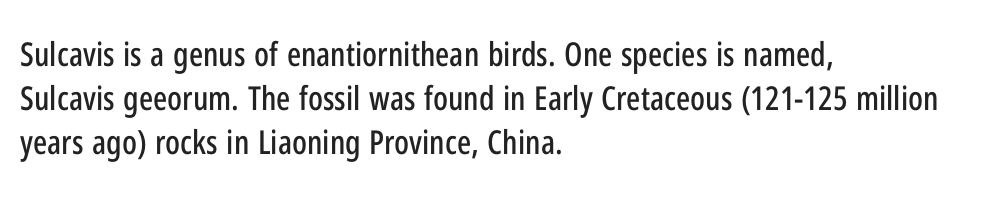
The image shows 33 px condensed sans-serif type, upright; set left-aligned, normal line spacing (1.34x), normal letter spacing, not underlined; low stroke contrast and a medium x-height.
